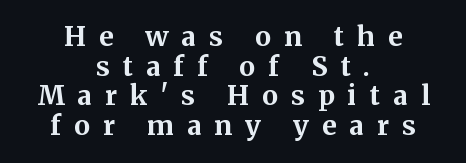
{"italic": "no", "bold": "yes", "underline": "no", "align": "center", "line_spacing": "tight", "line_spacing_ratio": 1.1, "letter_spacing": "wide", "letter_spacing_em": 0.48, "glyph_px": 27}
